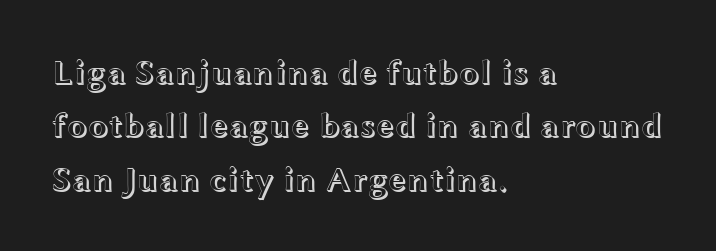
Q: Is the text italic (slanted)? A: No, it is upright.
Q: Is the text underlined? A: No.
Q: How is the paragraph aligned? A: Left-aligned.
Q: Is the spacing between letters normal or unusually wide? A: Normal.
Q: Is the spacing between lines tight, normal or loose? A: Normal.
Q: Width (condensed, normal, or wide)? A: Wide.
Q: x-height? A: Medium.
Q: Monospaced? A: No.
